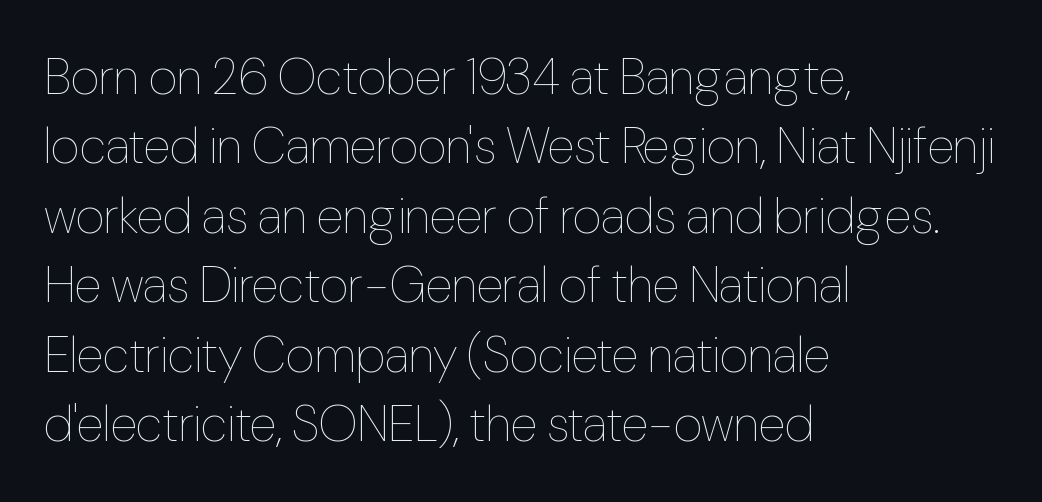
Q: Is the text bold? A: No.
Q: Is the text italic (slanted)? A: No, it is upright.
Q: Is the text underlined? A: No.
Q: How is the paragraph aligned? A: Left-aligned.
Q: Is the spacing between letters normal or unusually wide? A: Normal.
Q: Is the spacing between lines tight, normal or loose? A: Normal.
Q: Width (condensed, normal, or wide)? A: Condensed.
Q: Stroke contrast? A: Low.
Q: x-height? A: Medium.
Q: Monospaced? A: No.
